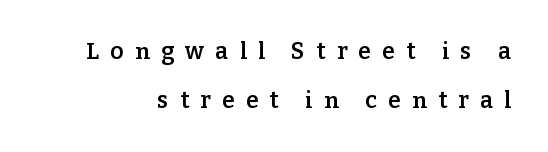
Beneath every word, the page is bare. Students, note that the glyphs here are deliberately spaced far apart. Characters remain perfectly vertical along every line. As a designer I'd log this as weight 600, semibold. Loosely led — the rows are spread out.
